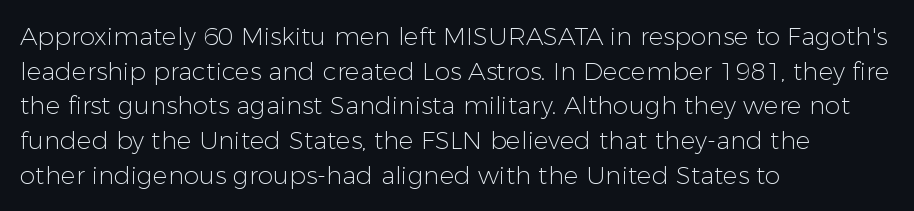
{"italic": "no", "bold": "no", "underline": "no", "align": "left", "line_spacing": "normal", "line_spacing_ratio": 1.39, "letter_spacing": "normal", "letter_spacing_em": 0.0, "glyph_px": 25}
